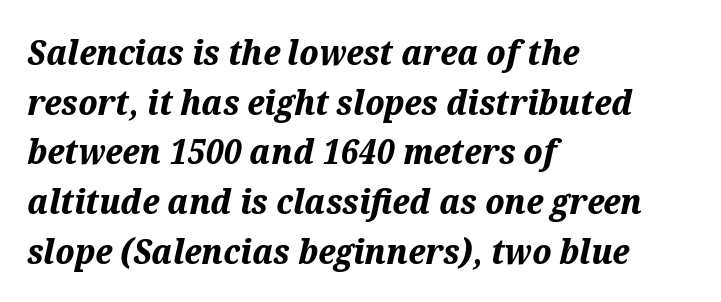
Spacing verdict: proportional, widths tailored to each character. This rendering leaves character spacing at its baseline value. The letters are bold, with thick, heavy strokes. In terms of leading, this rendering sits right in the middle. This rendering uses left alignment, leaving the right contour irregular.
